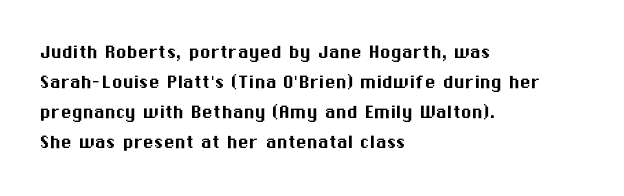
The lettering stays uniformly vertical, giving the passage a roman look. The text block is weighted toward the left margin, trailing off unevenly rightward. A typesetter would call this zero additional tracking. Evenly set lines give the paragraph a standard silhouette.
